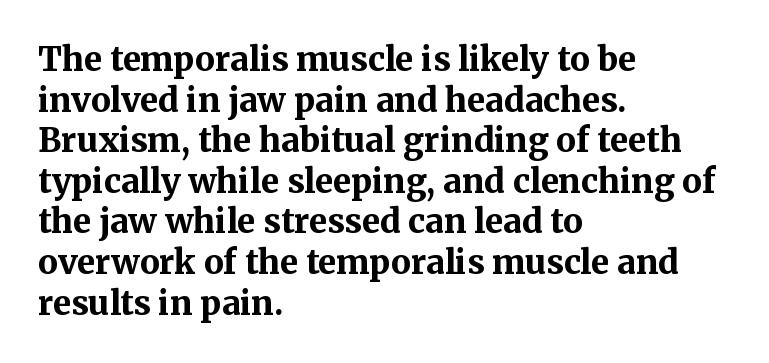
Q: Is the text bold? A: Yes.
Q: Is the text italic (slanted)? A: No, it is upright.
Q: Is the typeface a serif or a sans-serif typeface? A: Serif.
Q: Is the text underlined? A: No.
Q: How is the paragraph aligned? A: Left-aligned.
Q: Is the spacing between letters normal or unusually wide? A: Normal.
Q: Width (condensed, normal, or wide)? A: Normal.
Q: Stroke contrast? A: Medium.
Q: x-height? A: Medium.
Q: Monospaced? A: No.
